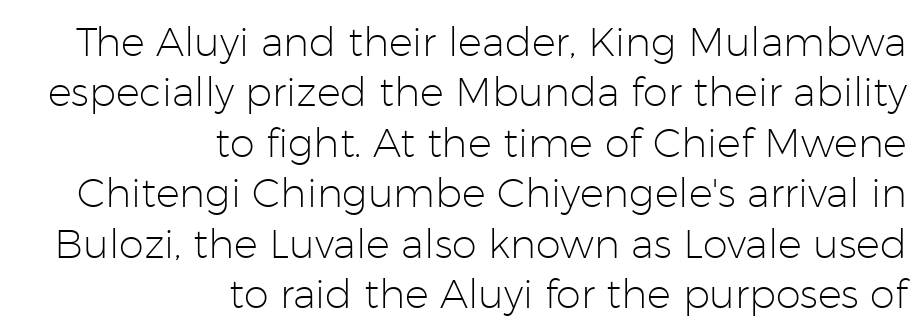
Horizontal alignment here is rightward, an uncommon choice for prose. Type without underlining. Regular leading. The passage shown has conventional tracking throughout. Each letter keeps its own natural width here, so spacing adapts to shape.
